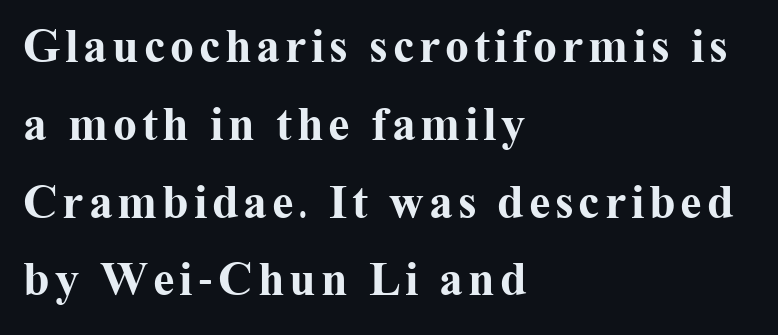
Ordinary non-slanted type is in use. Font category for this specimen: serif. Any mark beneath the type? The region is blank. Is this a fixed-width face? No — the glyphs have proportional, varying widths.
